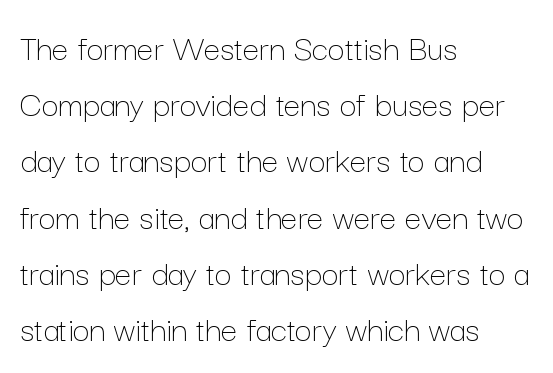
The image shows 37 px thin type, upright; set left-aligned, normal line spacing (1.52x), normal letter spacing, not underlined; low stroke contrast and a medium x-height.
